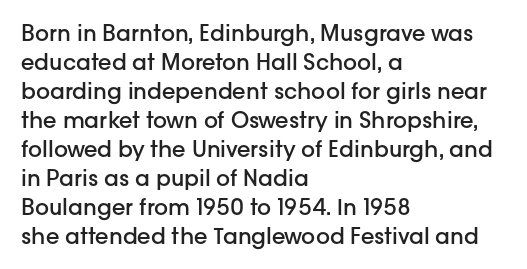
Q: Is the text bold? A: Semi-bold.
Q: Is the text italic (slanted)? A: No, it is upright.
Q: Is the text underlined? A: No.
Q: How is the paragraph aligned? A: Left-aligned.
Q: Is the spacing between letters normal or unusually wide? A: Normal.
Q: Is the spacing between lines tight, normal or loose? A: Normal.
